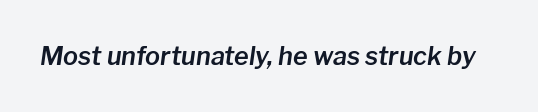
The image shows 25 px text type, italic (leaning right); set normal letter spacing, not underlined.
